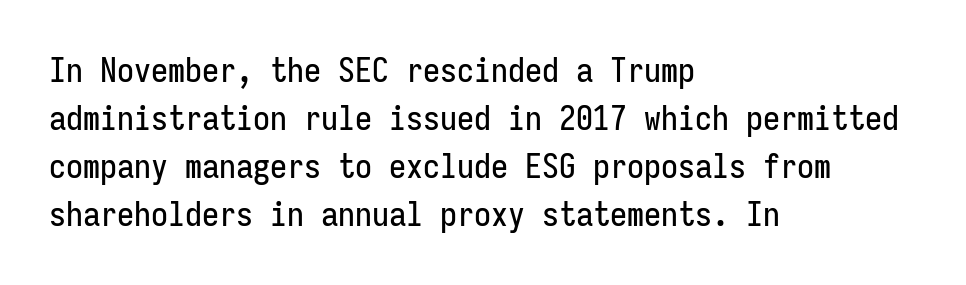
Q: Is the text italic (slanted)? A: No, it is upright.
Q: Is the typeface a serif or a sans-serif typeface? A: Sans-serif.
Q: Is the text underlined? A: No.
Q: How is the paragraph aligned? A: Left-aligned.
Q: Is the spacing between letters normal or unusually wide? A: Normal.
Q: Is the spacing between lines tight, normal or loose? A: Normal.
Q: Width (condensed, normal, or wide)? A: Condensed.
Q: Stroke contrast? A: Low.
Q: x-height? A: Medium.
Q: Monospaced? A: Yes.
